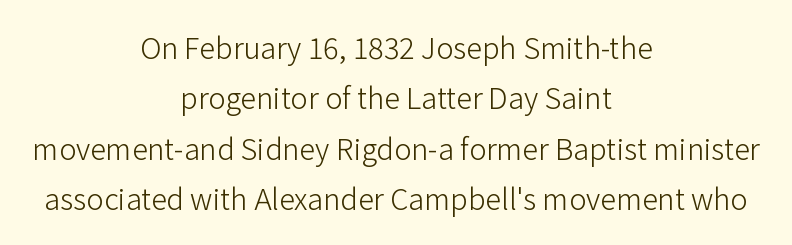
Q: Is the text bold? A: No.
Q: Is the text italic (slanted)? A: No, it is upright.
Q: Is the typeface a serif or a sans-serif typeface? A: Sans-serif.
Q: Is the text underlined? A: No.
Q: How is the paragraph aligned? A: Centered.
Q: Is the spacing between letters normal or unusually wide? A: Normal.
Q: Width (condensed, normal, or wide)? A: Normal.
Q: Stroke contrast? A: Low.
Q: x-height? A: Medium.
Q: Monospaced? A: No.
